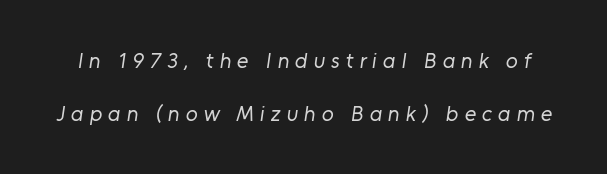
Q: Is the text bold? A: No.
Q: Is the text underlined? A: No.
Q: Is the spacing between letters normal or unusually wide? A: Unusually wide.
Q: Is the spacing between lines tight, normal or loose? A: Loose.
